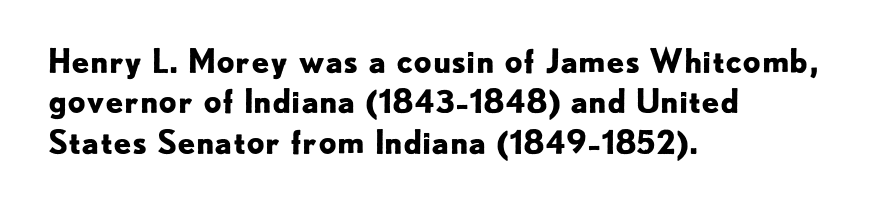
The setting favours the left margin, as ordinary paragraphs usually do. Standard letterfit; no display-style spreading of the glyphs. The rendering shows plain stroke endings on the letterforms — a sans-serif design. The space beneath each line is pristine and unruled. Is the type bold? Yes — the strokes are clearly thick and heavy. Baseline-to-baseline distance is the conventional proportion of letter height.
